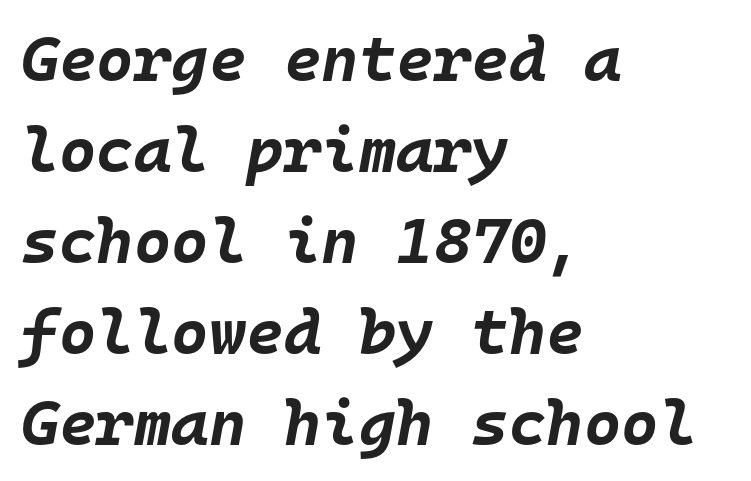
The image shows 64 px bold type, italic (leaning right), monospaced; set left-aligned, normal line spacing (1.42x), normal letter spacing, not underlined; low stroke contrast and a large x-height.
